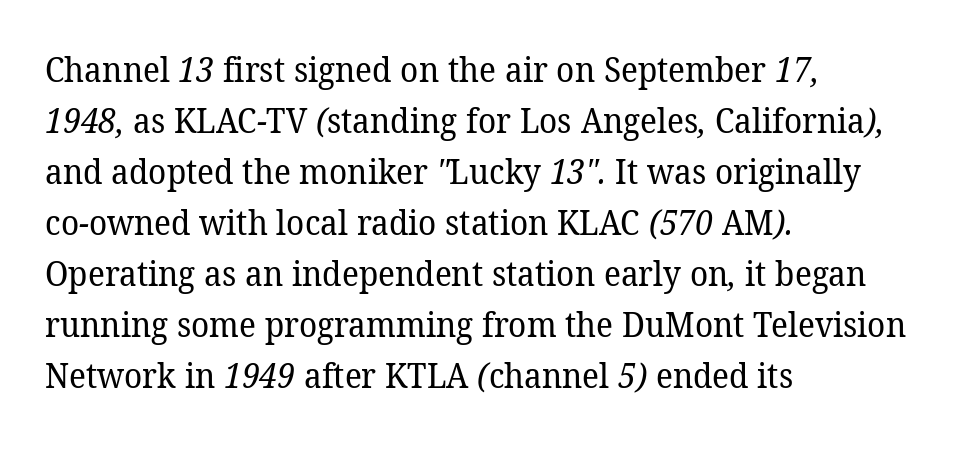
{"serif": "yes", "bold": "no", "weight": "regular", "width": "normal", "stroke_contrast": "low", "x_height": "medium", "monospaced": "no", "underline": "no", "align": "left", "line_spacing": "normal", "line_spacing_ratio": 1.5, "letter_spacing": "normal", "letter_spacing_em": 0.0, "glyph_px": 34}
